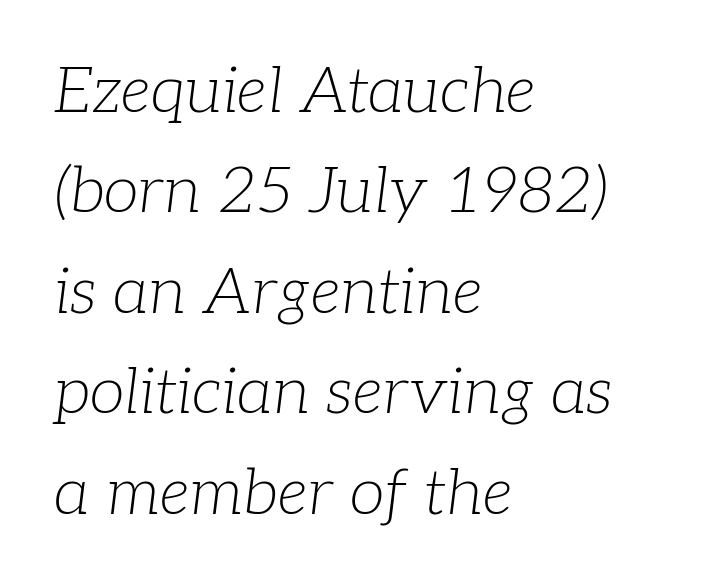
Q: Is the text bold? A: No.
Q: Is the text italic (slanted)? A: Yes, it leans right by about 7 degrees.
Q: Is the typeface a serif or a sans-serif typeface? A: Serif.
Q: Is the text underlined? A: No.
Q: How is the paragraph aligned? A: Left-aligned.
Q: Is the spacing between letters normal or unusually wide? A: Normal.
Q: Is the spacing between lines tight, normal or loose? A: Normal.
Q: Width (condensed, normal, or wide)? A: Normal.
Q: Stroke contrast? A: Low.
Q: x-height? A: Medium.
Q: Monospaced? A: No.
